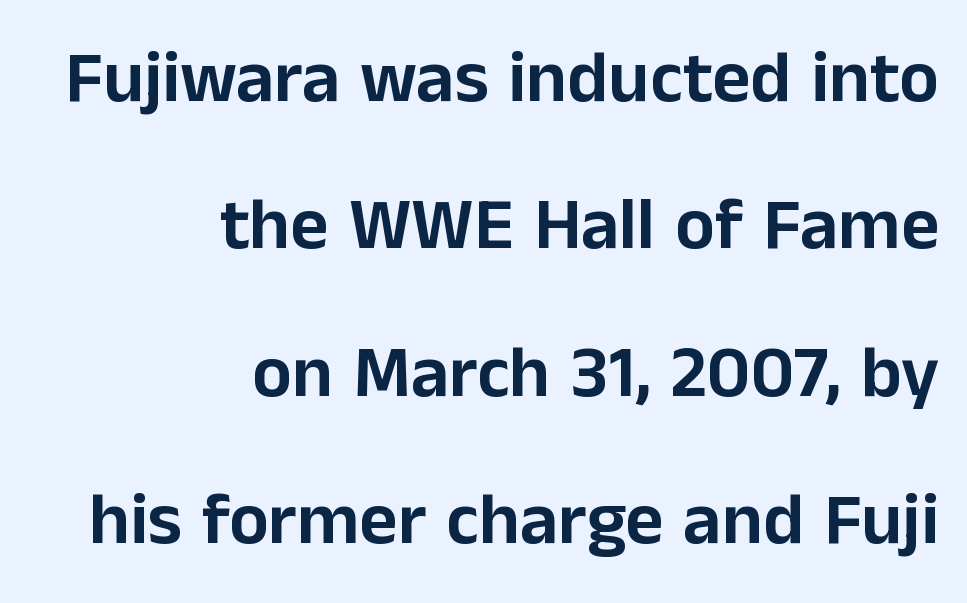
{"serif": "no", "italic": "no", "width": "normal", "stroke_contrast": "low", "x_height": "medium", "monospaced": "no", "underline": "no", "align": "right", "line_spacing": "loose", "line_spacing_ratio": 1.99, "letter_spacing": "normal", "letter_spacing_em": 0.0, "glyph_px": 74}
